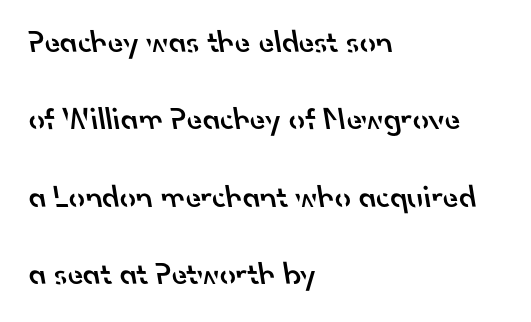
Q: Is the text bold? A: Semi-bold.
Q: Is the typeface a serif or a sans-serif typeface? A: Sans-serif.
Q: Is the text underlined? A: No.
Q: How is the paragraph aligned? A: Left-aligned.
Q: Is the spacing between letters normal or unusually wide? A: Normal.
Q: Is the spacing between lines tight, normal or loose? A: Loose.
Q: Width (condensed, normal, or wide)? A: Normal.
Q: Stroke contrast? A: Low.
Q: x-height? A: Small.
Q: Monospaced? A: No.
